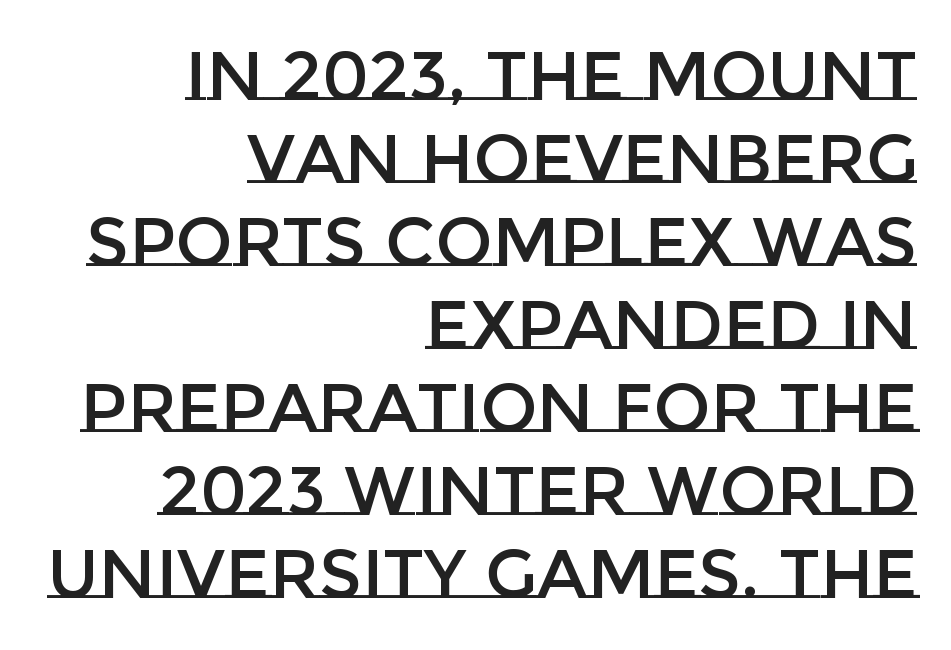
The image shows 68 px text type, upright; set right-aligned, line spacing 1.22x, normal letter spacing, not underlined; low stroke contrast and a large x-height.
